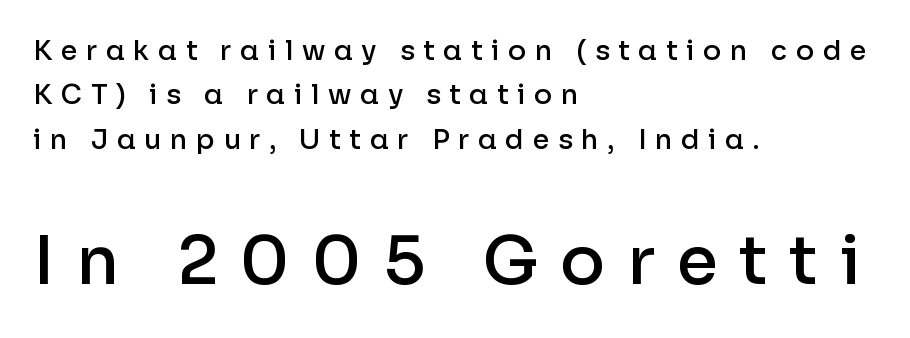
Q: Is the text bold? A: Semi-bold.
Q: Is the text italic (slanted)? A: No, it is upright.
Q: Is the typeface a serif or a sans-serif typeface? A: Sans-serif.
Q: Is the text underlined? A: No.
Q: How is the paragraph aligned? A: Left-aligned.
Q: Is the spacing between letters normal or unusually wide? A: Unusually wide.
Q: Is the spacing between lines tight, normal or loose? A: Normal.
Q: Which block of text is set in a larger size, the first (top) or the second (bottom)? A: The second (bottom) one.
Q: Width (condensed, normal, or wide)? A: Normal.
Q: Stroke contrast? A: Low.
Q: x-height? A: Medium.
Q: Monospaced? A: No.
